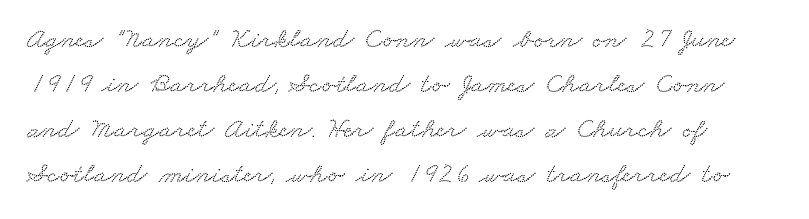
Q: Is the typeface a serif or a sans-serif typeface? A: Serif.
Q: Is the text underlined? A: No.
Q: Is the spacing between letters normal or unusually wide? A: Normal.
Q: Is the spacing between lines tight, normal or loose? A: Normal.
Q: Width (condensed, normal, or wide)? A: Wide.
Q: Stroke contrast? A: Low.
Q: x-height? A: Small.
Q: Monospaced? A: No.
